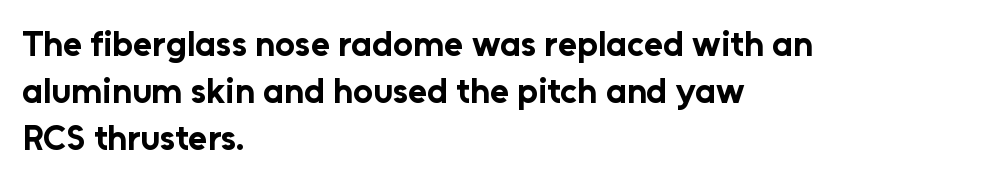
Thick stems and heavy bowls — unmistakably bold. Do the characters align in a grid? No, the font is proportional. Quick note: not italic, upright. Vertically, the passage feels balanced, rows spaced as you'd expect. These lines stack with their left ends in a neat column.
